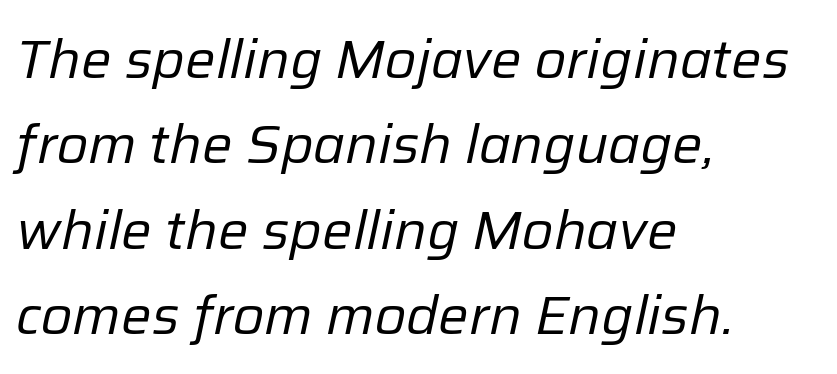
Q: Is the text bold? A: No.
Q: Is the text italic (slanted)? A: Yes, it leans right by about 12 degrees.
Q: Is the text underlined? A: No.
Q: How is the paragraph aligned? A: Left-aligned.
Q: Is the spacing between letters normal or unusually wide? A: Normal.
Q: Is the spacing between lines tight, normal or loose? A: Normal.
Q: Width (condensed, normal, or wide)? A: Normal.
Q: Stroke contrast? A: Low.
Q: x-height? A: Medium.
Q: Monospaced? A: No.
